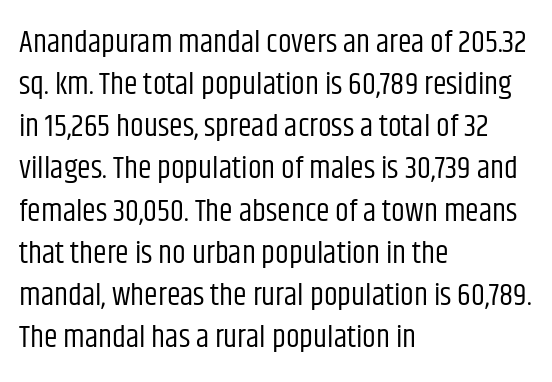
This sample uses plain, unmodified letter spacing. A typesetter would mark this as roman, not italic. One glance says typical: line gaps are just what's usual. The passage shown is not underscored anywhere. The weight would be labelled regular, book, light, or lighter still. Typeset ragged right — the left edge is the straight one.
